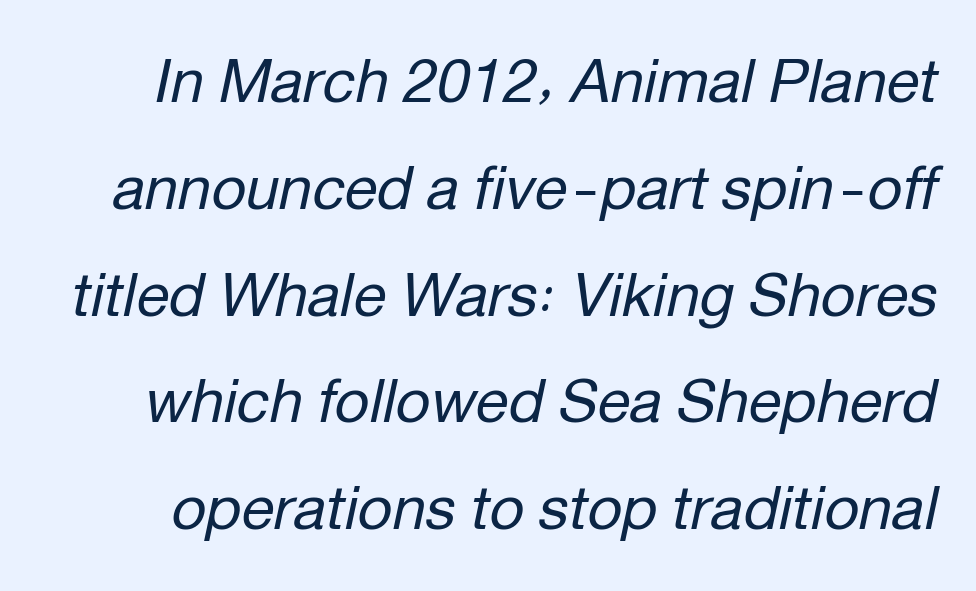
{"italic": "yes", "lean": "right", "slant_degrees": 12, "bold": "no", "weight": "regular", "width": "normal", "stroke_contrast": "low", "x_height": "medium", "monospaced": "no", "underline": "no", "line_spacing_ratio": 1.78, "letter_spacing": "normal", "letter_spacing_em": 0.0, "glyph_px": 60}
